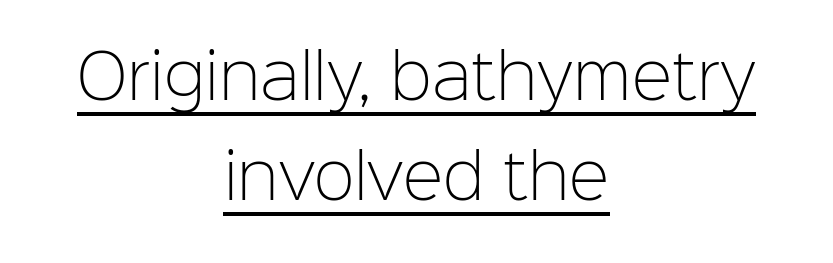
Q: Is the text bold? A: No.
Q: Is the text italic (slanted)? A: No, it is upright.
Q: Is the typeface a serif or a sans-serif typeface? A: Sans-serif.
Q: Is the text underlined? A: Yes.
Q: How is the paragraph aligned? A: Centered.
Q: Is the spacing between letters normal or unusually wide? A: Normal.
Q: Is the spacing between lines tight, normal or loose? A: Normal.
Q: Width (condensed, normal, or wide)? A: Normal.
Q: Stroke contrast? A: Low.
Q: x-height? A: Medium.
Q: Monospaced? A: No.
